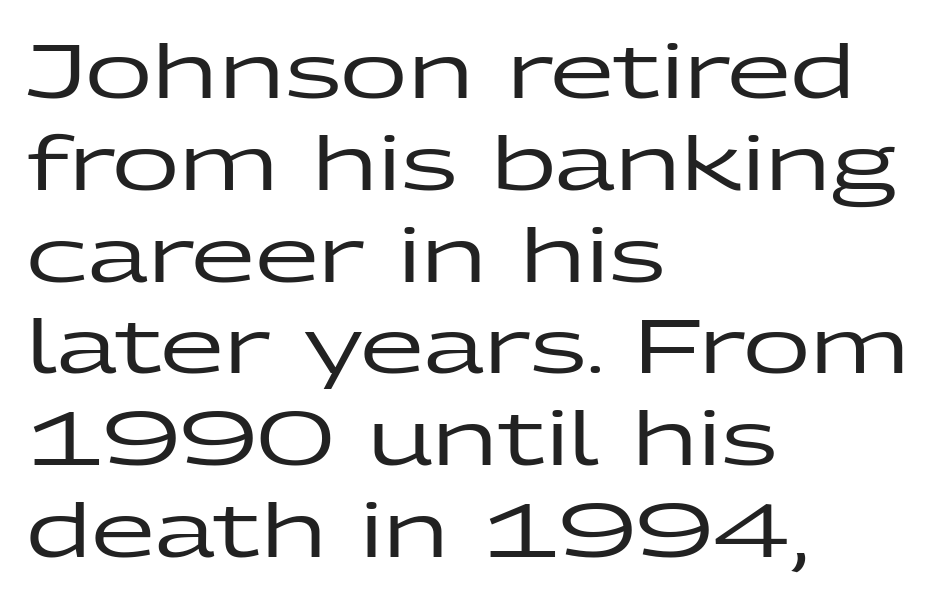
The image shows 74 px wide sans-serif type, upright; set left-aligned, line spacing 1.24x, normal letter spacing, not underlined; low stroke contrast and a medium x-height.
